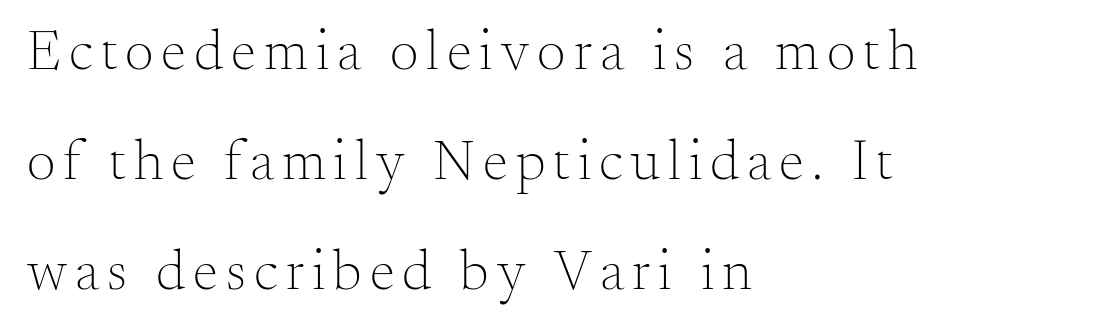
Q: Is the text bold? A: No.
Q: Is the text italic (slanted)? A: No, it is upright.
Q: Is the typeface a serif or a sans-serif typeface? A: Serif.
Q: Is the text underlined? A: No.
Q: How is the paragraph aligned? A: Left-aligned.
Q: Is the spacing between lines tight, normal or loose? A: Loose.
Q: Width (condensed, normal, or wide)? A: Normal.
Q: Stroke contrast? A: Medium.
Q: x-height? A: Small.
Q: Monospaced? A: No.
